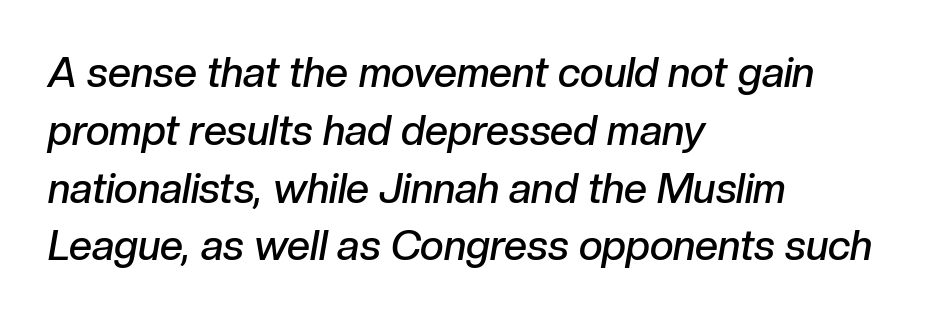
Q: Is the text bold? A: Semi-bold.
Q: Is the text italic (slanted)? A: Yes, it leans right by about 10 degrees.
Q: Is the text underlined? A: No.
Q: How is the paragraph aligned? A: Left-aligned.
Q: Is the spacing between letters normal or unusually wide? A: Normal.
Q: Is the spacing between lines tight, normal or loose? A: Normal.
Q: Width (condensed, normal, or wide)? A: Normal.
Q: Stroke contrast? A: Low.
Q: x-height? A: Medium.
Q: Monospaced? A: No.
